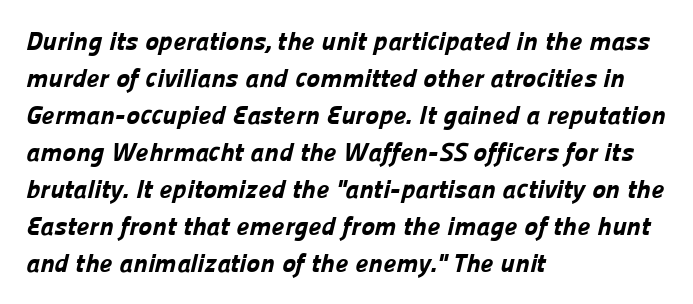
Q: Is the text bold? A: Yes.
Q: Is the text underlined? A: No.
Q: How is the paragraph aligned? A: Left-aligned.
Q: Is the spacing between letters normal or unusually wide? A: Normal.
Q: Is the spacing between lines tight, normal or loose? A: Normal.
